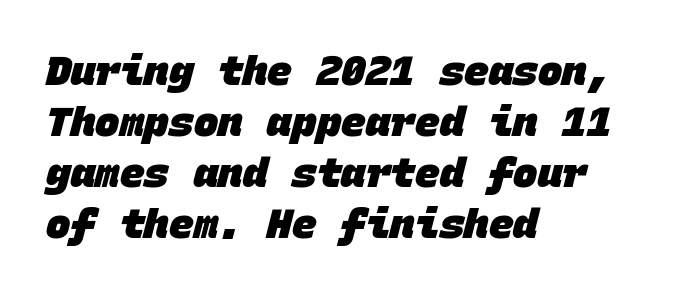
The image shows 41 px heavy sans-serif type, monospaced; set left-aligned, line spacing 1.24x, normal letter spacing, not underlined; low stroke contrast and a large x-height.
